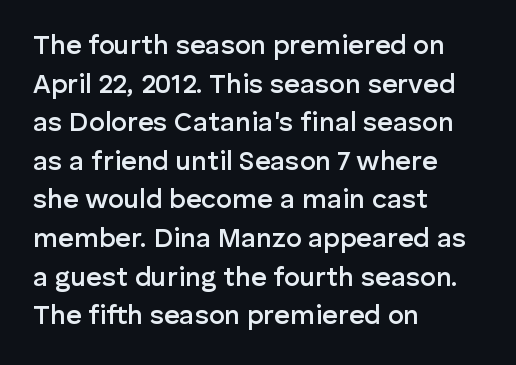
{"italic": "no", "bold": "semi", "underline": "no", "align": "left", "line_spacing": "normal", "line_spacing_ratio": 1.43, "letter_spacing": "normal", "letter_spacing_em": 0.0, "glyph_px": 27}
